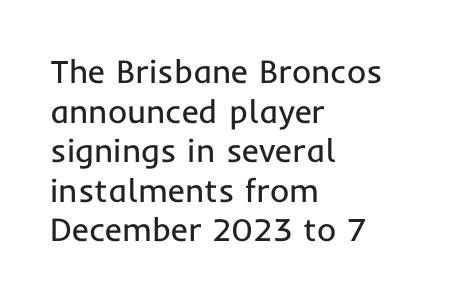
The image shows 33 px regular-weight sans-serif type, upright; set left-aligned, line spacing 1.2x, normal letter spacing, not underlined; low stroke contrast and a medium x-height.
